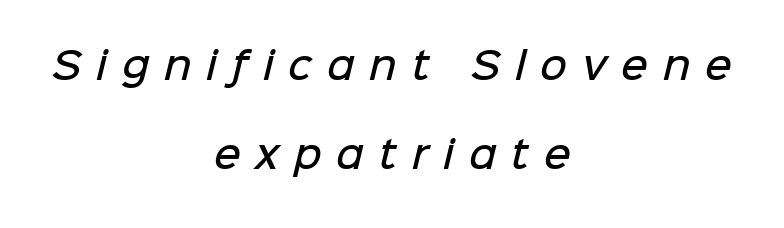
Observe the absence of serifs on each vertical stroke in this sample. Both edges are ragged and mirror each other, which tells us the setting is centered. Think of a printed novel: that variable character pitch is what you see here. Beneath every word, the page is bare.
